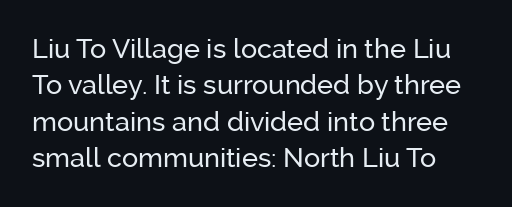
The image shows 27 px text type, upright; set normal line spacing (1.35x), normal letter spacing, not underlined.
